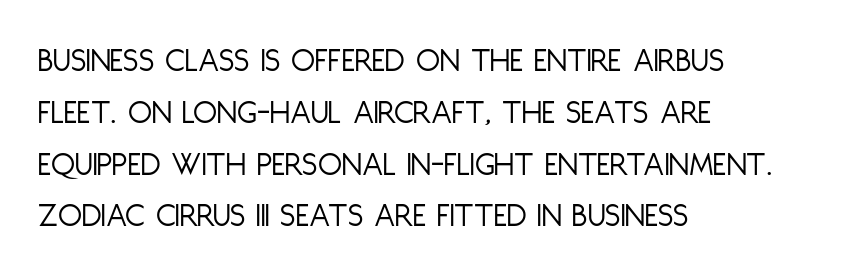
Q: Is the text bold? A: No.
Q: Is the text italic (slanted)? A: No, it is upright.
Q: Is the typeface a serif or a sans-serif typeface? A: Sans-serif.
Q: Is the text underlined? A: No.
Q: How is the paragraph aligned? A: Left-aligned.
Q: Is the spacing between letters normal or unusually wide? A: Normal.
Q: Is the spacing between lines tight, normal or loose? A: Normal.
Q: Width (condensed, normal, or wide)? A: Condensed.
Q: Stroke contrast? A: Low.
Q: x-height? A: Large.
Q: Monospaced? A: No.
